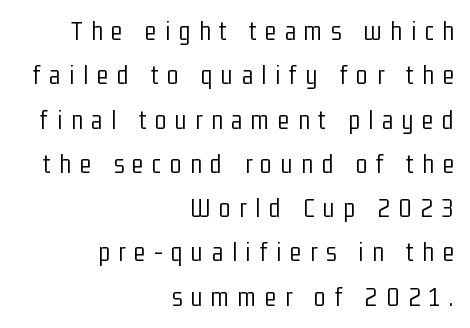
The image shows 27 px text type, upright; set right-aligned, normal line spacing (1.64x), unusually wide letter spacing (+0.32 em), not underlined.
